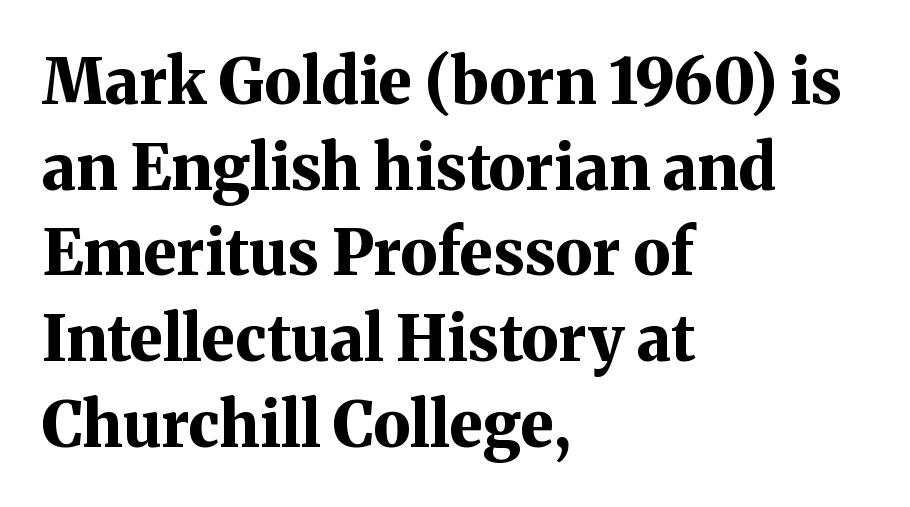
{"serif": "yes", "italic": "no", "bold": "yes", "weight": "bold", "width": "normal", "stroke_contrast": "medium", "x_height": "medium", "monospaced": "no", "underline": "no", "align": "left", "line_spacing": "normal", "line_spacing_ratio": 1.36, "letter_spacing": "normal", "letter_spacing_em": 0.0, "glyph_px": 63}
